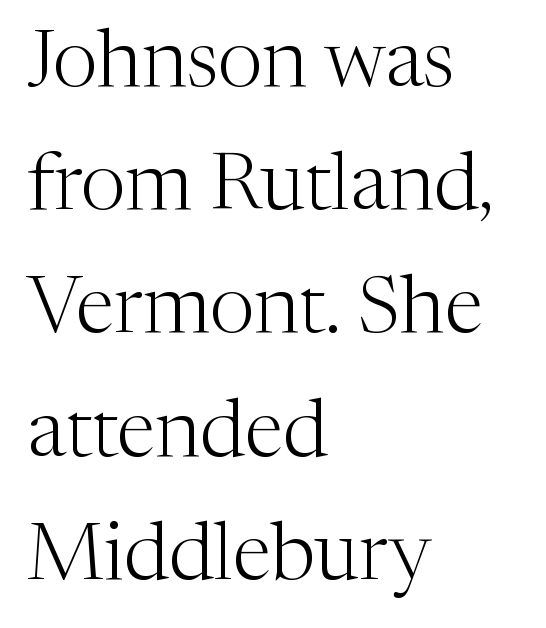
The image shows 80 px light serif type, upright; set left-aligned, normal line spacing (1.54x), normal letter spacing, not underlined; medium stroke contrast and a medium x-height.
